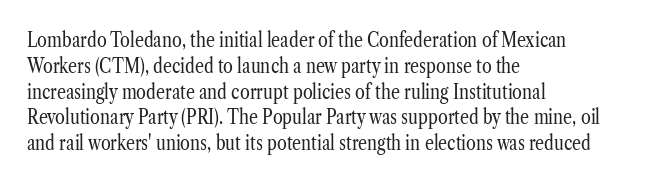
Q: Is the text bold? A: No.
Q: Is the text italic (slanted)? A: No, it is upright.
Q: Is the text underlined? A: No.
Q: How is the paragraph aligned? A: Left-aligned.
Q: Is the spacing between letters normal or unusually wide? A: Normal.
Q: Is the spacing between lines tight, normal or loose? A: Normal.
